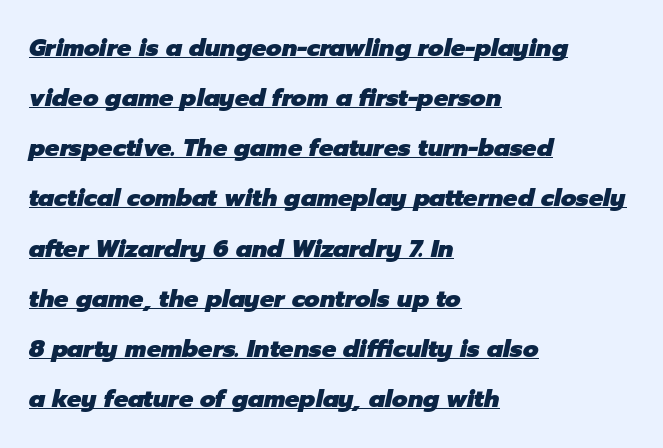
Q: Is the text bold? A: Yes.
Q: Is the text italic (slanted)? A: Yes, it leans right by about 12 degrees.
Q: Is the text underlined? A: Yes.
Q: How is the paragraph aligned? A: Left-aligned.
Q: Is the spacing between letters normal or unusually wide? A: Normal.
Q: Is the spacing between lines tight, normal or loose? A: Loose.
